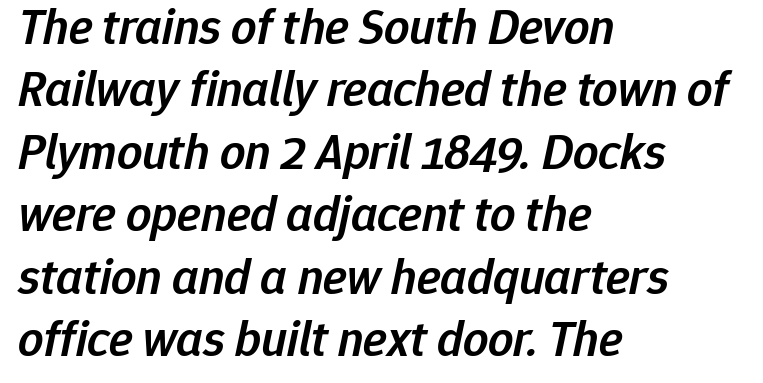
Q: Is the text bold? A: Semi-bold.
Q: Is the text italic (slanted)? A: Yes, it leans right by about 12 degrees.
Q: Is the text underlined? A: No.
Q: How is the paragraph aligned? A: Left-aligned.
Q: Is the spacing between letters normal or unusually wide? A: Normal.
Q: Is the spacing between lines tight, normal or loose? A: Normal.
Q: Width (condensed, normal, or wide)? A: Normal.
Q: Stroke contrast? A: Low.
Q: x-height? A: Medium.
Q: Monospaced? A: No.
